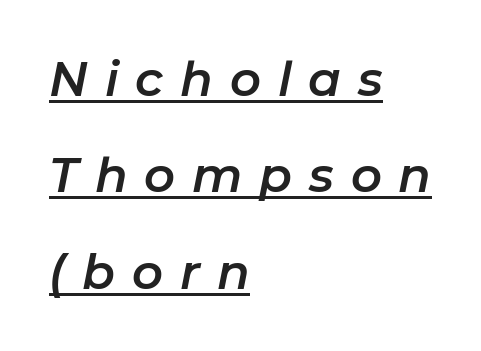
Q: Is the text italic (slanted)? A: Yes, it leans right by about 11 degrees.
Q: Is the text underlined? A: Yes.
Q: How is the paragraph aligned? A: Left-aligned.
Q: Is the spacing between letters normal or unusually wide? A: Unusually wide.
Q: Is the spacing between lines tight, normal or loose? A: Loose.
Q: Width (condensed, normal, or wide)? A: Normal.
Q: Stroke contrast? A: Low.
Q: x-height? A: Medium.
Q: Monospaced? A: No.
